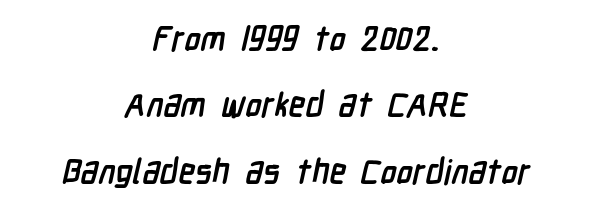
The image shows 34 px semibold, condensed sans-serif type; set centered, loose line spacing (1.95x), normal letter spacing, not underlined; low stroke contrast and a medium x-height.
